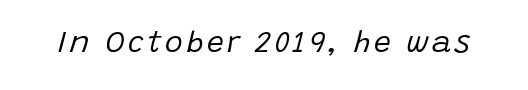
Weight class: somewhere from thin through regular. Rule under the text: the space is simply empty. Is this a fixed-width face? No — the glyphs have proportional, varying widths. If you drew a line through each stem, it would be angled.
